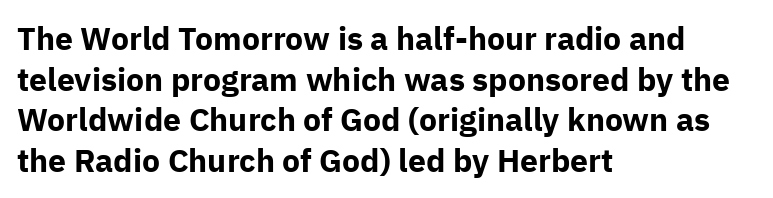
{"serif": "no", "italic": "no", "bold": "yes", "weight": "bold", "width": "normal", "stroke_contrast": "low", "x_height": "medium", "monospaced": "no", "underline": "no", "align": "left", "line_spacing": "normal", "line_spacing_ratio": 1.27, "letter_spacing": "normal", "letter_spacing_em": 0.0, "glyph_px": 32}
